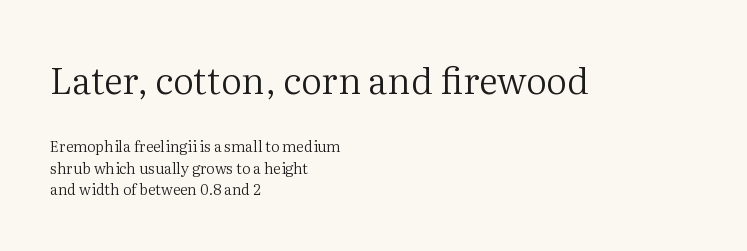
{"serif": "yes", "italic": "no", "bold": "no", "weight": "regular", "width": "normal", "stroke_contrast": "medium", "x_height": "medium", "monospaced": "no", "underline": "no", "align": "left", "line_spacing": "normal", "line_spacing_ratio": 1.46, "letter_spacing": "normal", "letter_spacing_em": 0.0, "larger_block": "first", "size_ratio": 2.47, "glyph_px": 37}
